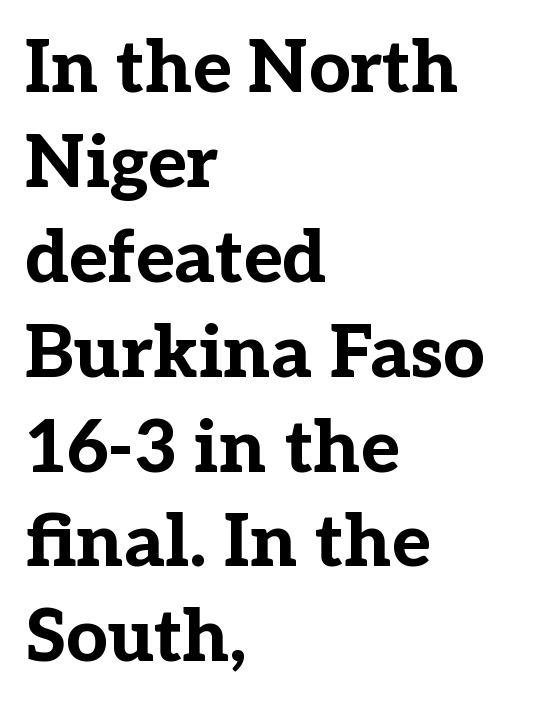
Does the copy run flush right? No — it runs flush left. The lettering stays uniformly vertical, giving the passage a roman look. Nobody drew a line under any word here. The letters advance in unequal steps, a hallmark of proportional type. The characters look thick and weighty, a clear bold.
